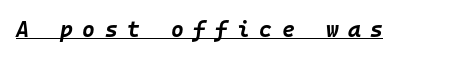
Between one letter and the next there's a generous, obvious gap. The lettering is marked with a stroke running underneath it. The whole block is typeset with a tilt. Strong, thick strokes mark this as bold type.
